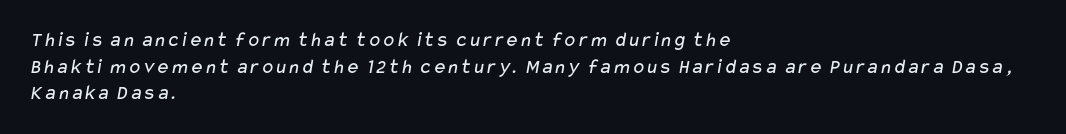
{"bold": "no", "underline": "no", "align": "left", "line_spacing": "normal", "line_spacing_ratio": 1.27, "letter_spacing": "normal", "letter_spacing_em": 0.0, "glyph_px": 21}
